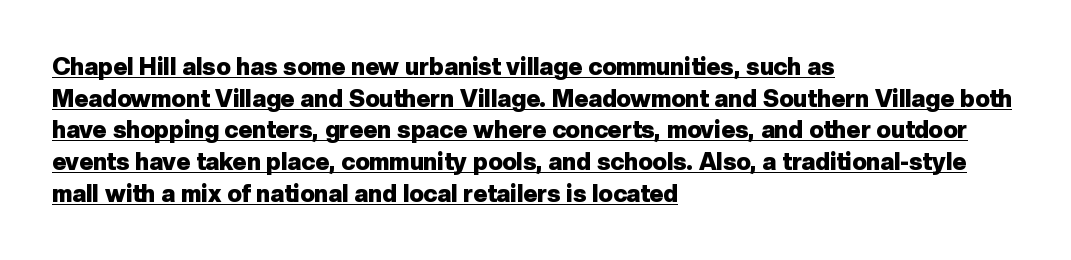
The image shows 24 px bold type, upright; set left-aligned, normal line spacing (1.32x), normal letter spacing, underlined.
